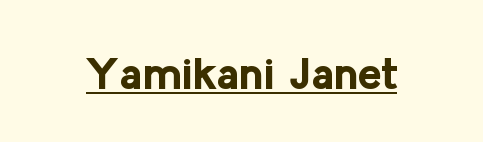
The characters display no serif detailing; their extremities are plain. Each line of the rendering has a horizontal stroke beneath the glyphs. Proportional: the letters do not fall into vertical columns. The rendering keeps characters at their native spacing.
